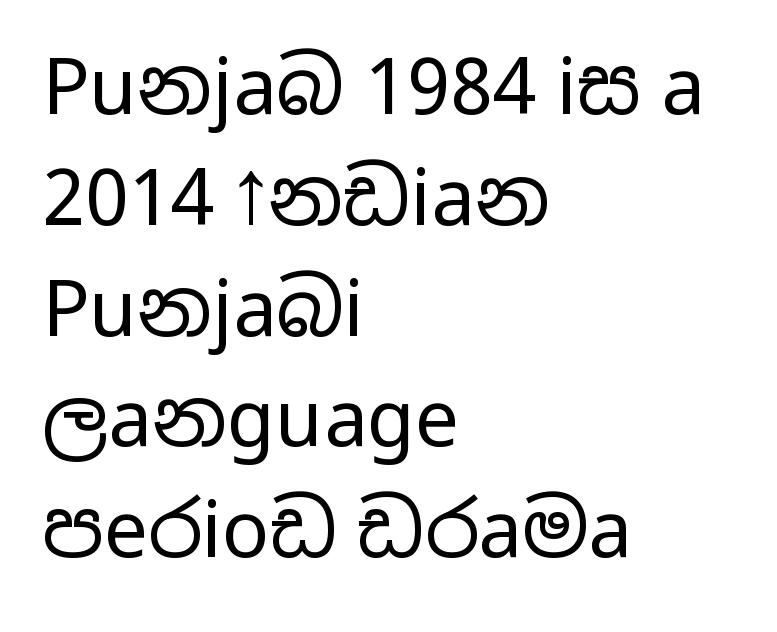
{"serif": "no", "italic": "no", "bold": "no", "weight": "regular", "width": "wide", "stroke_contrast": "low", "x_height": "medium", "monospaced": "no", "underline": "no", "align": "left", "line_spacing": "normal", "line_spacing_ratio": 1.42, "letter_spacing": "normal", "letter_spacing_em": 0.0, "glyph_px": 78}
